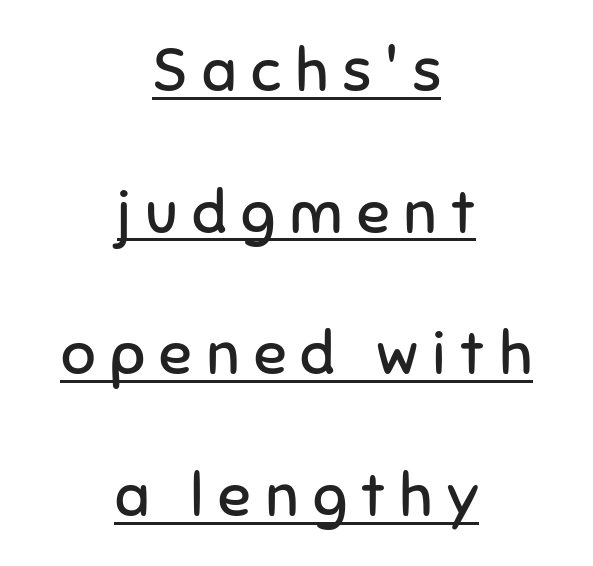
This sample carries an underscore along the baseline area. Note the varied advance widths — an 'i' is clearly narrower than an 'm'. Each new line begins a long way beneath the previous one. The passage shown is not bold in any degree. Upright lettering throughout. The typesetter chose a symmetrical, centered arrangement here.
